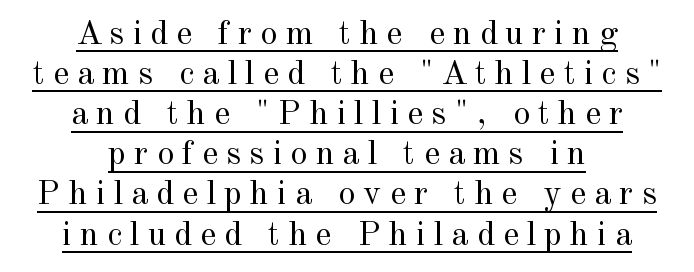
{"serif": "yes", "italic": "no", "bold": "no", "weight": "regular", "width": "normal", "x_height": "small", "monospaced": "no", "underline": "yes", "align": "center", "line_spacing_ratio": 1.18, "letter_spacing": "wide", "letter_spacing_em": 0.25, "glyph_px": 34}
